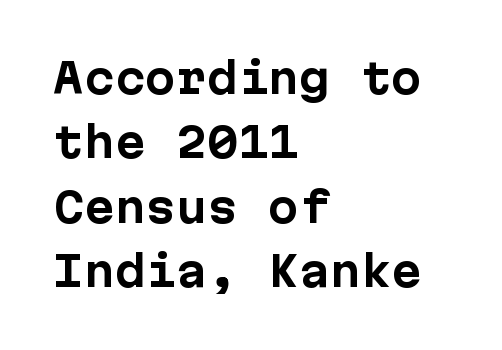
{"serif": "no", "italic": "no", "bold": "yes", "weight": "bold", "width": "normal", "stroke_contrast": "low", "x_height": "medium", "underline": "no", "align": "left", "line_spacing": "normal", "line_spacing_ratio": 1.57, "letter_spacing": "normal", "letter_spacing_em": 0.0, "glyph_px": 41}
